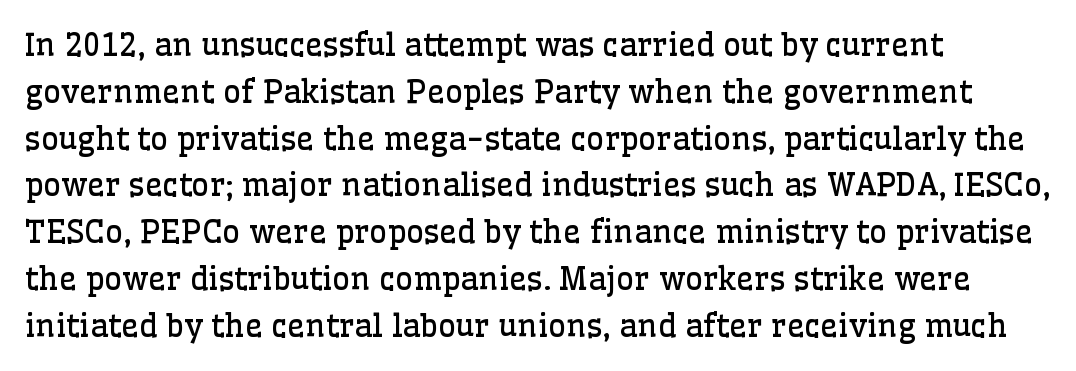
Note the varied advance widths — an 'i' is clearly narrower than an 'm'. The font family rendered here belongs to the serif group. You could call the tracking neutral — neither tight nor loose. This block has exactly the height ordinary leading produces.
